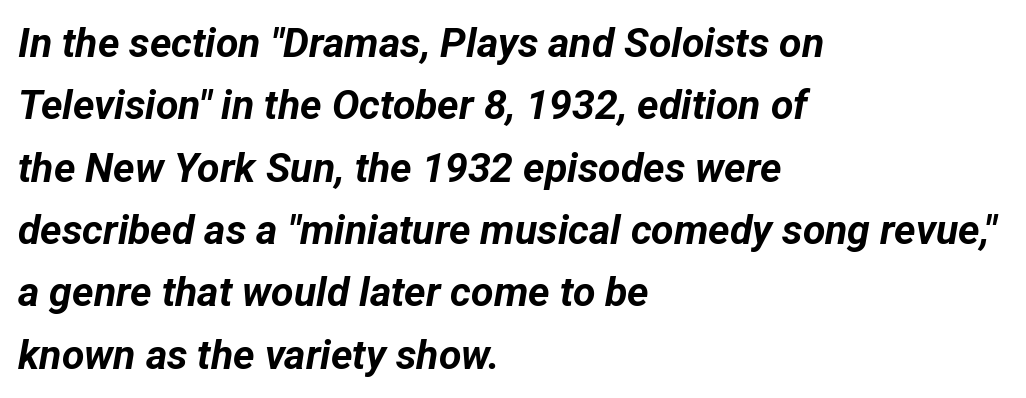
{"italic": "yes", "lean": "right", "slant_degrees": 12, "bold": "yes", "weight": "bold", "width": "normal", "stroke_contrast": "low", "x_height": "medium", "monospaced": "no", "underline": "no", "align": "left", "line_spacing": "normal", "line_spacing_ratio": 1.52, "letter_spacing": "normal", "letter_spacing_em": 0.0, "glyph_px": 41}
